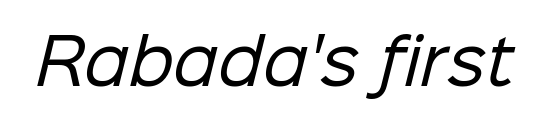
Q: Is the text bold? A: No.
Q: Is the typeface a serif or a sans-serif typeface? A: Sans-serif.
Q: Is the text underlined? A: No.
Q: Is the spacing between letters normal or unusually wide? A: Normal.
Q: Width (condensed, normal, or wide)? A: Normal.
Q: Stroke contrast? A: Low.
Q: x-height? A: Medium.
Q: Monospaced? A: No.
